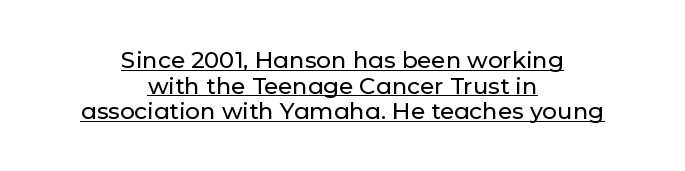
Q: Is the text italic (slanted)? A: No, it is upright.
Q: Is the text underlined? A: Yes.
Q: How is the paragraph aligned? A: Centered.
Q: Is the spacing between letters normal or unusually wide? A: Normal.
Q: Is the spacing between lines tight, normal or loose? A: Tight.
